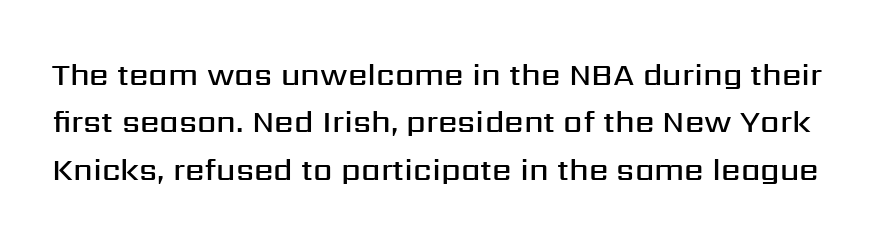
Q: Is the text bold? A: Semi-bold.
Q: Is the text italic (slanted)? A: No, it is upright.
Q: Is the typeface a serif or a sans-serif typeface? A: Sans-serif.
Q: Is the text underlined? A: No.
Q: Is the spacing between letters normal or unusually wide? A: Normal.
Q: Is the spacing between lines tight, normal or loose? A: Normal.
Q: Width (condensed, normal, or wide)? A: Normal.
Q: Stroke contrast? A: Medium.
Q: x-height? A: Medium.
Q: Monospaced? A: No.
